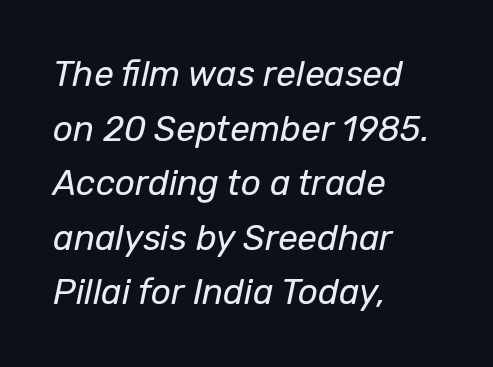
Q: Is the text bold? A: No.
Q: Is the text italic (slanted)? A: Yes, it leans right by about 12 degrees.
Q: Is the text underlined? A: No.
Q: How is the paragraph aligned? A: Left-aligned.
Q: Is the spacing between letters normal or unusually wide? A: Normal.
Q: Is the spacing between lines tight, normal or loose? A: Normal.
Q: Width (condensed, normal, or wide)? A: Normal.
Q: Stroke contrast? A: Low.
Q: x-height? A: Medium.
Q: Monospaced? A: No.
